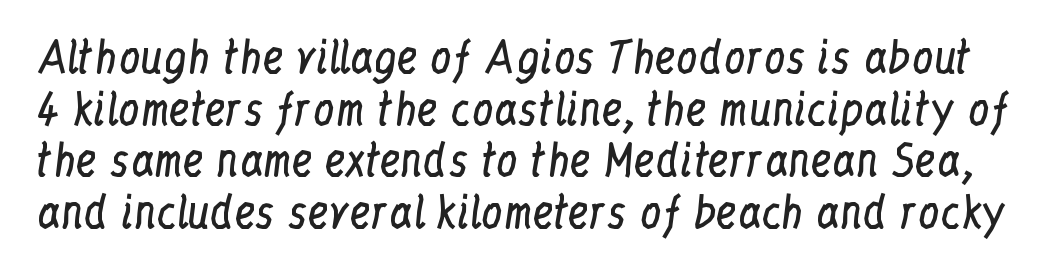
{"serif": "yes", "bold": "no", "weight": "regular", "width": "condensed", "stroke_contrast": "low", "x_height": "medium", "monospaced": "no", "underline": "no", "line_spacing_ratio": 1.2, "letter_spacing": "normal", "letter_spacing_em": 0.0, "glyph_px": 43}
